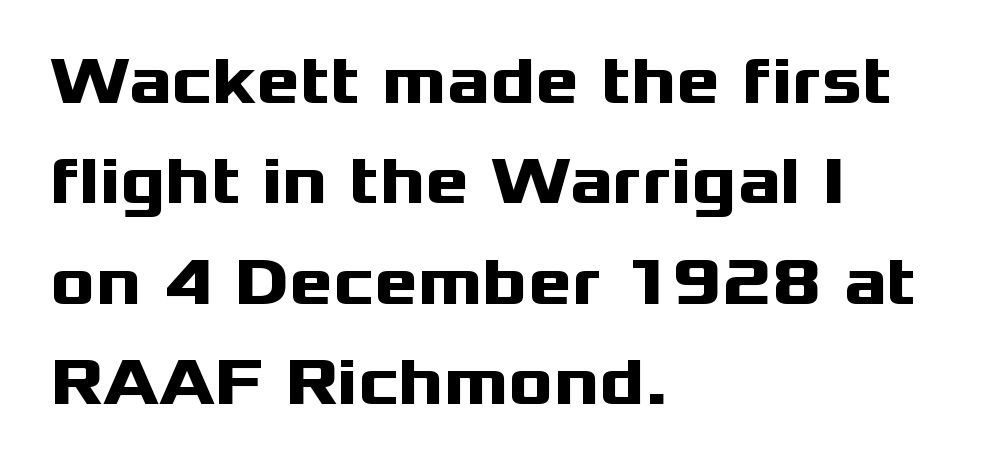
The image shows 67 px heavy, wide sans-serif type, upright; set left-aligned, normal line spacing (1.5x), normal letter spacing, not underlined; medium stroke contrast and a medium x-height.
